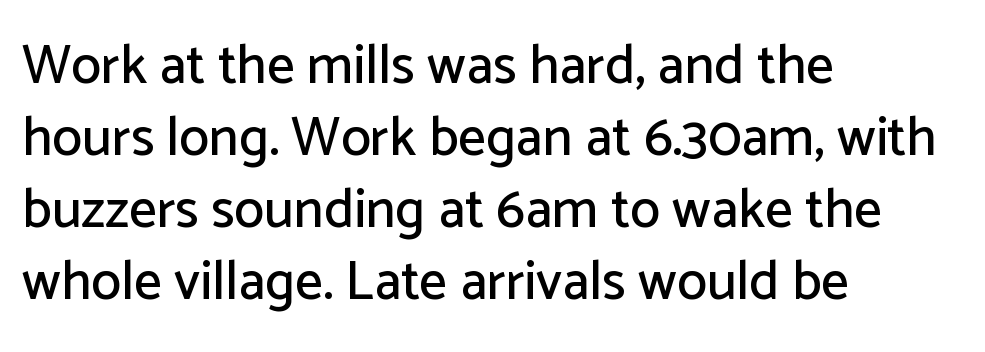
{"serif": "no", "italic": "no", "width": "normal", "stroke_contrast": "low", "x_height": "medium", "monospaced": "no", "underline": "no", "align": "left", "line_spacing": "normal", "line_spacing_ratio": 1.31, "letter_spacing": "normal", "letter_spacing_em": 0.0, "glyph_px": 55}
